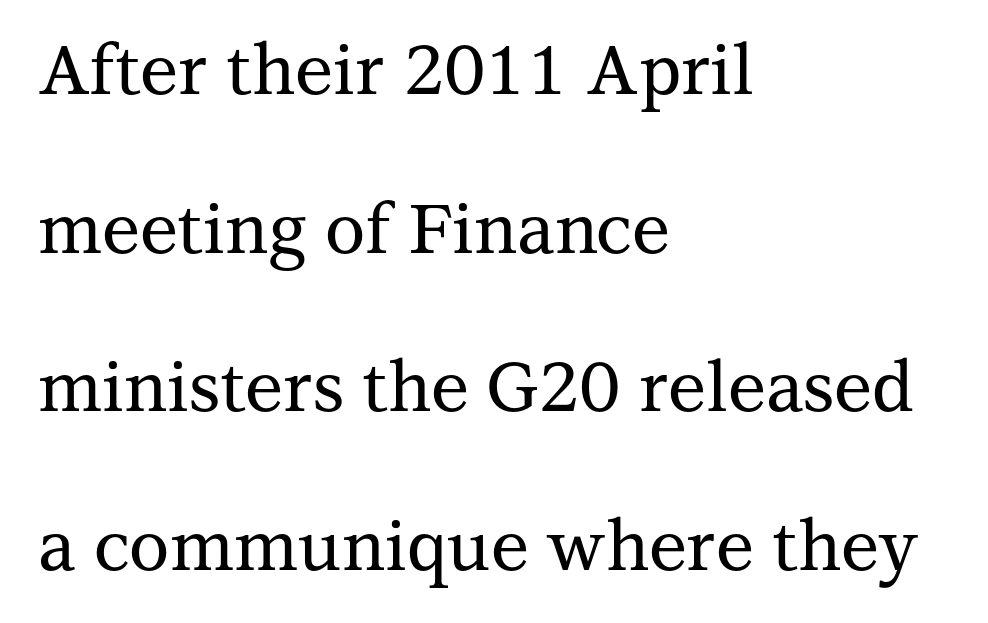
Widely set lines give the paragraph a tall, airy silhouette. A classic flush-left, rag-right setting is used for this passage. Tall strokes in this sample are plumb rather than angled. Here the glyphs are tracked normally, forming tight word shapes. This sample has the flowing, uneven cadence of proportional lettering. Small tapered or slab feet sit at the stroke ends, so this counts as serif.
